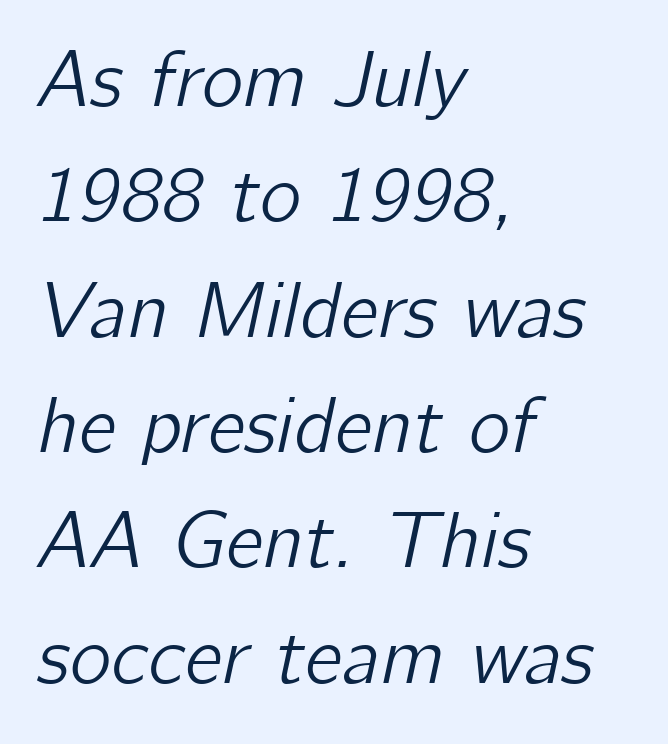
The image shows 79 px text type, italic (leaning right); set left-aligned, normal line spacing (1.46x), normal letter spacing, not underlined; low stroke contrast and a medium x-height.
